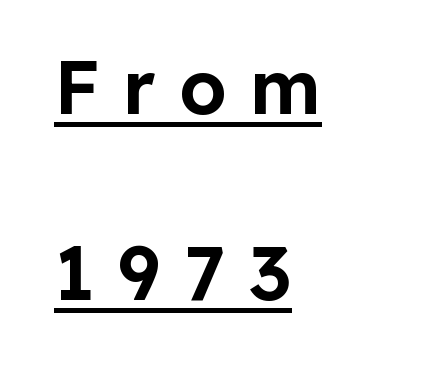
{"serif": "no", "italic": "no", "width": "normal", "stroke_contrast": "low", "x_height": "medium", "monospaced": "no", "underline": "yes", "align": "left", "line_spacing": "loose", "line_spacing_ratio": 2.48, "letter_spacing": "wide", "letter_spacing_em": 0.31, "glyph_px": 75}
